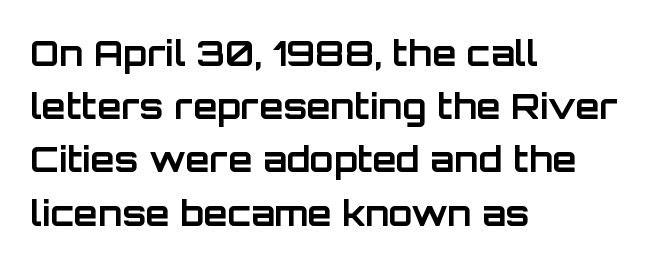
{"serif": "no", "italic": "no", "bold": "yes", "weight": "bold", "width": "normal", "stroke_contrast": "low", "x_height": "large", "monospaced": "no", "underline": "no", "align": "left", "line_spacing": "normal", "line_spacing_ratio": 1.52, "letter_spacing": "normal", "letter_spacing_em": 0.0, "glyph_px": 35}
